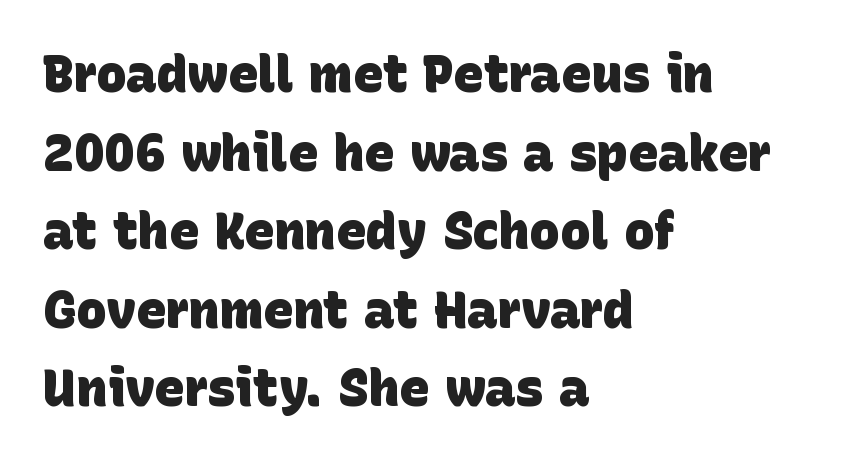
The image shows 51 px heavy sans-serif type; set left-aligned, normal line spacing (1.54x), normal letter spacing, not underlined; low stroke contrast and a large x-height.
